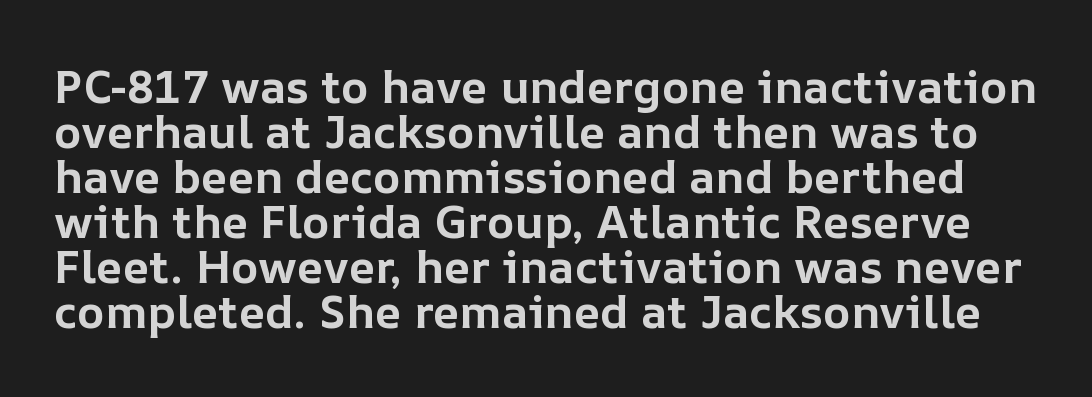
The image shows 46 px bold type, upright; set tight line spacing (0.98x), normal letter spacing, not underlined; low stroke contrast and a medium x-height.
